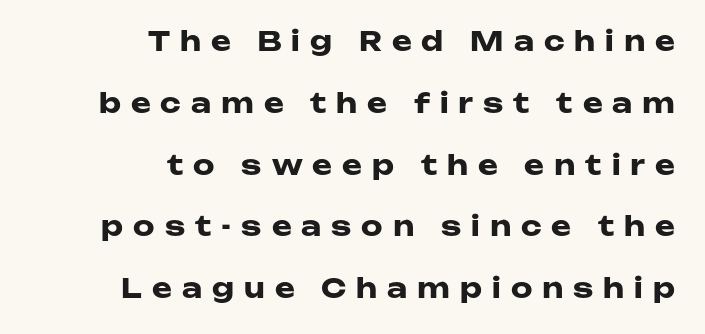
Q: Is the text bold? A: Yes.
Q: Is the text italic (slanted)? A: No, it is upright.
Q: Is the text underlined? A: No.
Q: How is the paragraph aligned? A: Right-aligned.
Q: Is the spacing between letters normal or unusually wide? A: Unusually wide.
Q: Is the spacing between lines tight, normal or loose? A: Loose.
